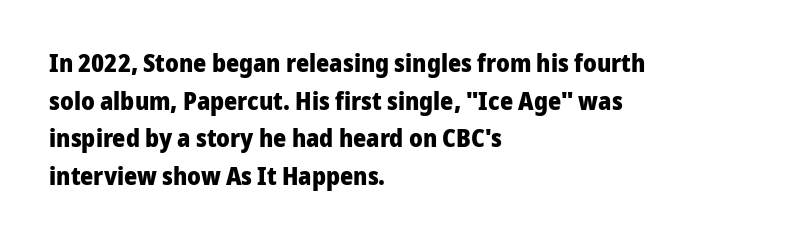
Students, note that the glyphs here touch the page at normal intervals. The vertical gap from one line to the next is medium. The lettering stays uniformly vertical, giving the passage a roman look. The lines are quadded left. Heft: maximum for text — a bold. Type without underlining.
